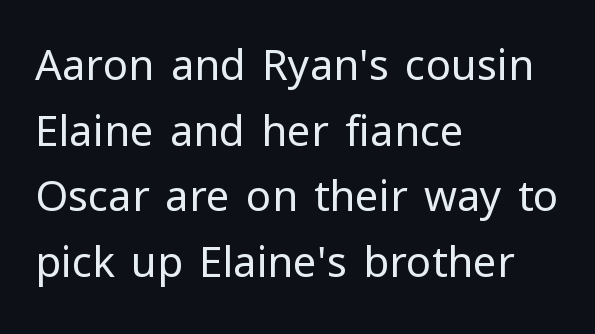
The leading is moderate, giving the passage an even texture. All the whitespace from short lines collects on the right. The strip under each line holds only bare page. Unlike italic type, these characters show no tilt at all.
